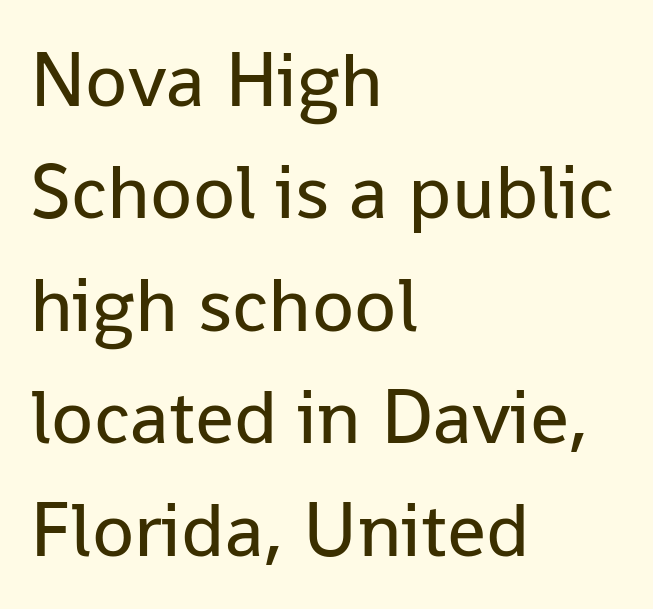
Q: Is the text bold? A: No.
Q: Is the text italic (slanted)? A: No, it is upright.
Q: Is the typeface a serif or a sans-serif typeface? A: Sans-serif.
Q: Is the text underlined? A: No.
Q: How is the paragraph aligned? A: Left-aligned.
Q: Is the spacing between letters normal or unusually wide? A: Normal.
Q: Is the spacing between lines tight, normal or loose? A: Normal.
Q: Width (condensed, normal, or wide)? A: Normal.
Q: Stroke contrast? A: Low.
Q: x-height? A: Medium.
Q: Monospaced? A: No.
